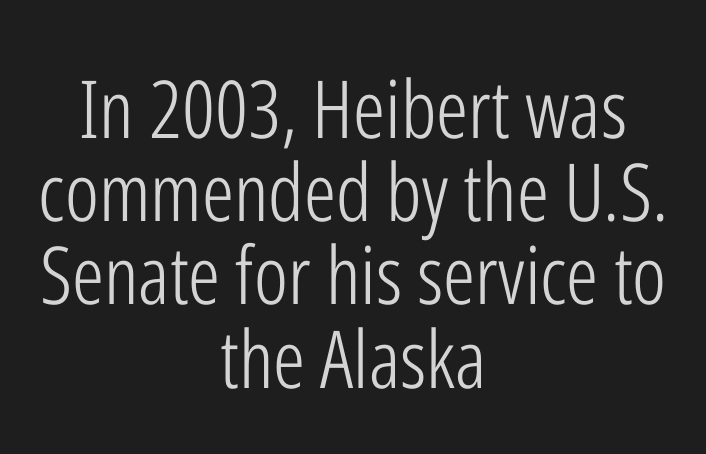
Q: Is the text bold? A: No.
Q: Is the text italic (slanted)? A: No, it is upright.
Q: Is the typeface a serif or a sans-serif typeface? A: Sans-serif.
Q: Is the text underlined? A: No.
Q: How is the paragraph aligned? A: Centered.
Q: Is the spacing between letters normal or unusually wide? A: Normal.
Q: Is the spacing between lines tight, normal or loose? A: Tight.
Q: Width (condensed, normal, or wide)? A: Condensed.
Q: Stroke contrast? A: Low.
Q: x-height? A: Medium.
Q: Monospaced? A: No.
